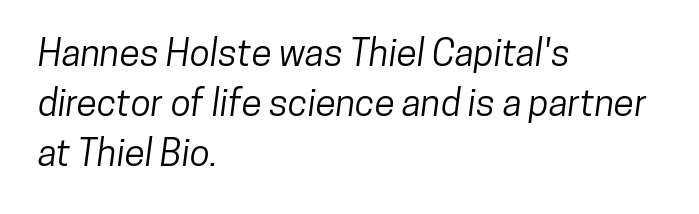
The image shows 37 px condensed sans-serif type; set left-aligned, normal line spacing (1.35x), normal letter spacing, not underlined; low stroke contrast and a medium x-height.
